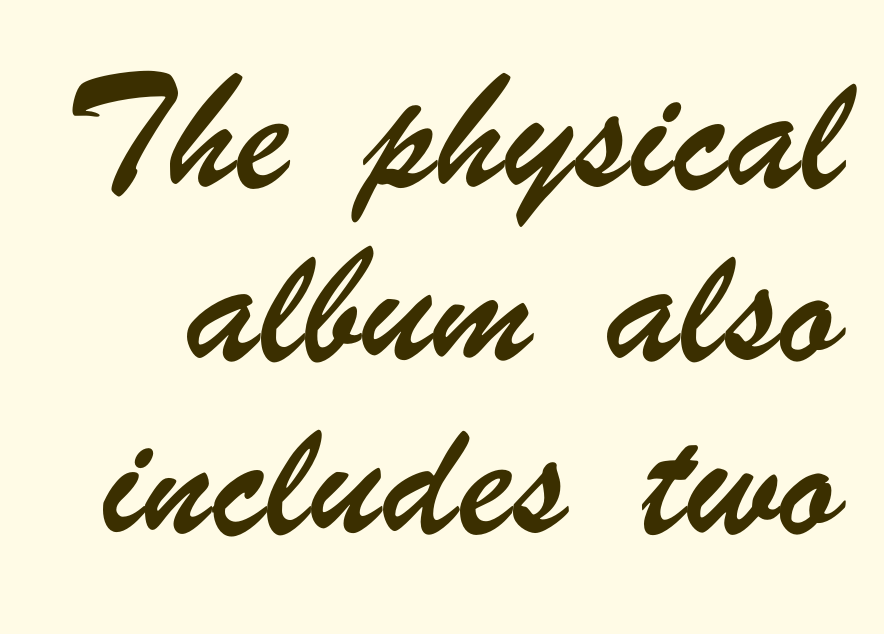
Q: Is the typeface a serif or a sans-serif typeface? A: Sans-serif.
Q: Is the text underlined? A: No.
Q: Is the spacing between letters normal or unusually wide? A: Normal.
Q: Is the spacing between lines tight, normal or loose? A: Loose.
Q: Width (condensed, normal, or wide)? A: Condensed.
Q: Stroke contrast? A: Low.
Q: x-height? A: Small.
Q: Monospaced? A: No.
